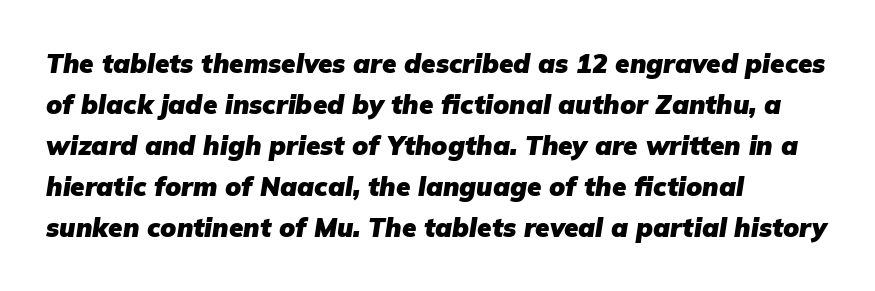
Q: Is the text bold? A: Yes.
Q: Is the text italic (slanted)? A: Yes, it leans right by about 9 degrees.
Q: Is the text underlined? A: No.
Q: How is the paragraph aligned? A: Left-aligned.
Q: Is the spacing between letters normal or unusually wide? A: Normal.
Q: Is the spacing between lines tight, normal or loose? A: Normal.
